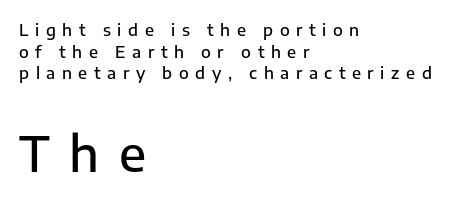
{"serif": "no", "italic": "no", "bold": "semi", "weight": "semibold", "width": "normal", "stroke_contrast": "low", "x_height": "medium", "monospaced": "no", "underline": "no", "align": "left", "line_spacing": "normal", "line_spacing_ratio": 1.35, "letter_spacing": "wide", "letter_spacing_em": 0.41, "larger_block": "second", "size_ratio": 3.0, "glyph_px": 48}
